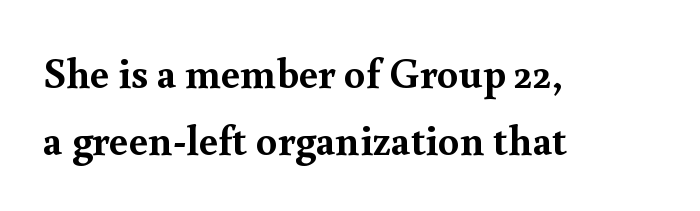
Q: Is the text bold? A: Yes.
Q: Is the text italic (slanted)? A: No, it is upright.
Q: Is the typeface a serif or a sans-serif typeface? A: Serif.
Q: Is the text underlined? A: No.
Q: How is the paragraph aligned? A: Left-aligned.
Q: Is the spacing between letters normal or unusually wide? A: Normal.
Q: Is the spacing between lines tight, normal or loose? A: Normal.
Q: Width (condensed, normal, or wide)? A: Normal.
Q: x-height? A: Small.
Q: Monospaced? A: No.
